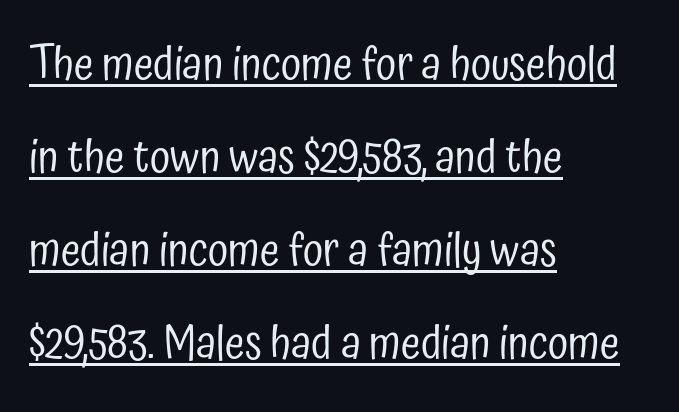
The image shows 45 px regular-weight, condensed sans-serif type, upright; set left-aligned, loose line spacing (2.07x), normal letter spacing, underlined; low stroke contrast and a medium x-height.
